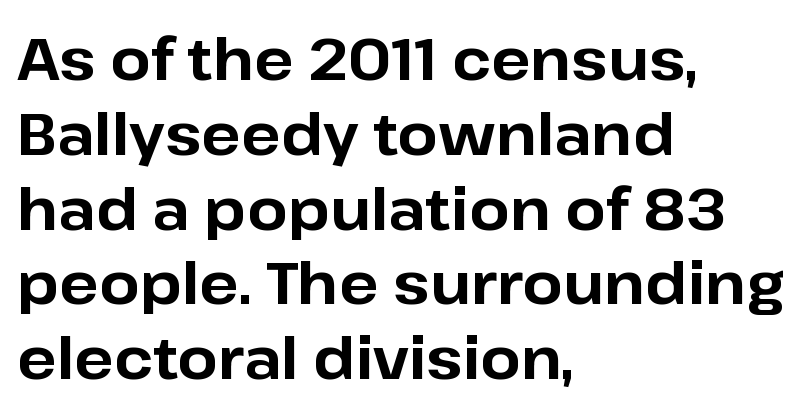
The image shows 58 px bold sans-serif type, upright; set left-aligned, normal line spacing (1.29x), normal letter spacing, not underlined; low stroke contrast and a medium x-height.
